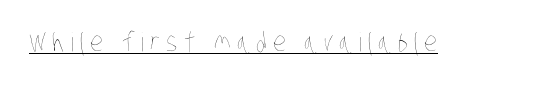
Q: Is the text bold? A: No.
Q: Is the text underlined? A: Yes.
Q: Is the spacing between letters normal or unusually wide? A: Unusually wide.
